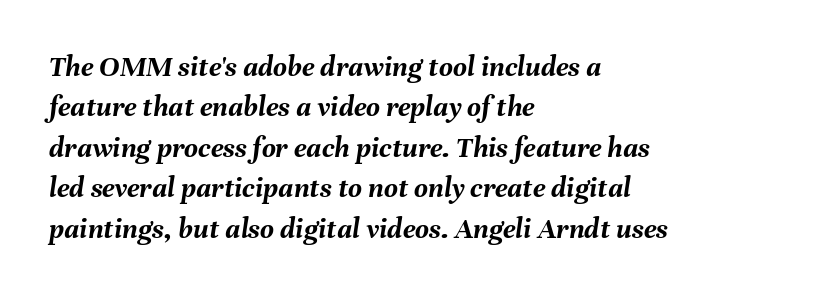
{"italic": "yes", "lean": "right", "slant_degrees": 8, "bold": "yes", "weight": "semibold", "width": "normal", "stroke_contrast": "medium", "x_height": "medium", "monospaced": "no", "underline": "no", "align": "left", "line_spacing": "normal", "line_spacing_ratio": 1.35, "letter_spacing": "normal", "letter_spacing_em": 0.0, "glyph_px": 30}
